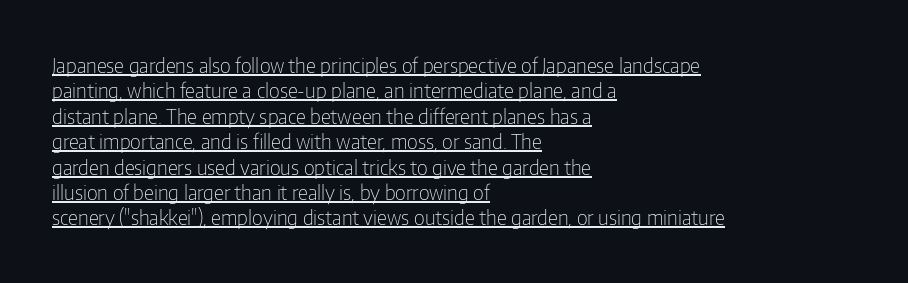
The image shows 20 px text type, upright; set left-aligned, normal line spacing (1.27x), normal letter spacing, underlined.
